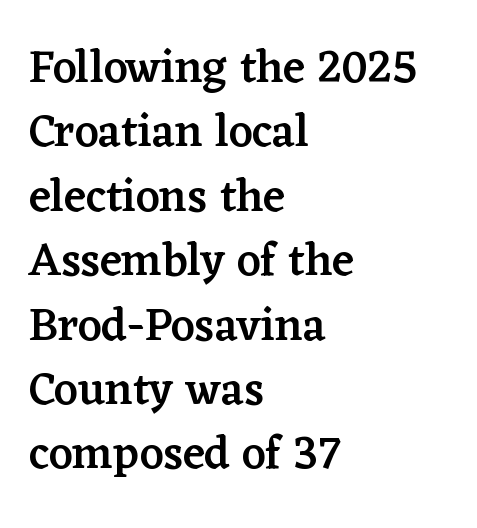
{"serif": "yes", "italic": "no", "bold": "semi", "weight": "semibold", "width": "normal", "stroke_contrast": "low", "x_height": "medium", "monospaced": "no", "underline": "no", "align": "left", "line_spacing": "normal", "line_spacing_ratio": 1.4, "letter_spacing": "normal", "letter_spacing_em": 0.0, "glyph_px": 46}
